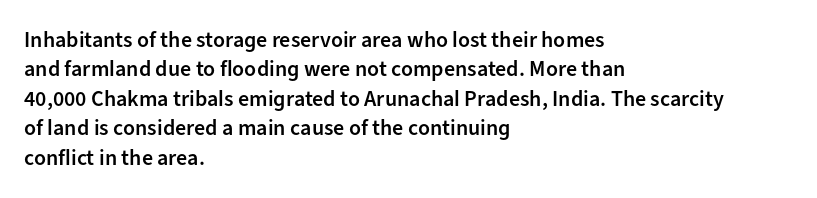
{"italic": "no", "bold": "semi", "underline": "no", "align": "left", "line_spacing": "normal", "line_spacing_ratio": 1.34, "letter_spacing": "normal", "letter_spacing_em": 0.0, "glyph_px": 22}
